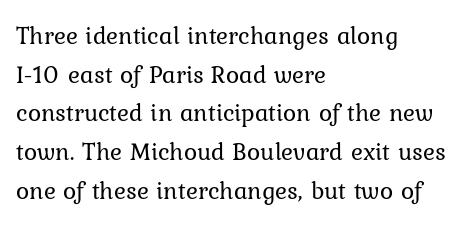
{"italic": "no", "bold": "no", "underline": "no", "align": "left", "line_spacing": "normal", "line_spacing_ratio": 1.55, "letter_spacing": "normal", "letter_spacing_em": 0.0, "glyph_px": 25}
